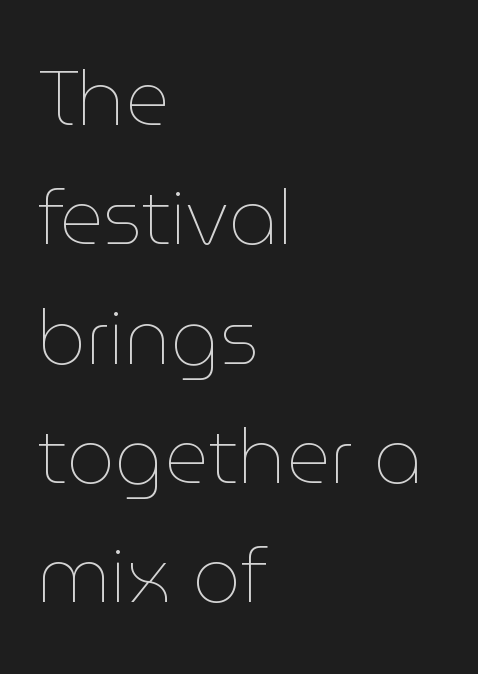
{"italic": "no", "bold": "no", "weight": "thin", "width": "normal", "stroke_contrast": "low", "x_height": "medium", "monospaced": "no", "underline": "no", "align": "left", "line_spacing": "normal", "line_spacing_ratio": 1.57, "letter_spacing": "normal", "letter_spacing_em": 0.0, "glyph_px": 76}
